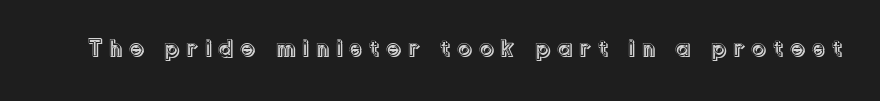
Q: Is the text italic (slanted)? A: No, it is upright.
Q: Is the text underlined? A: No.
Q: Is the spacing between letters normal or unusually wide? A: Unusually wide.
